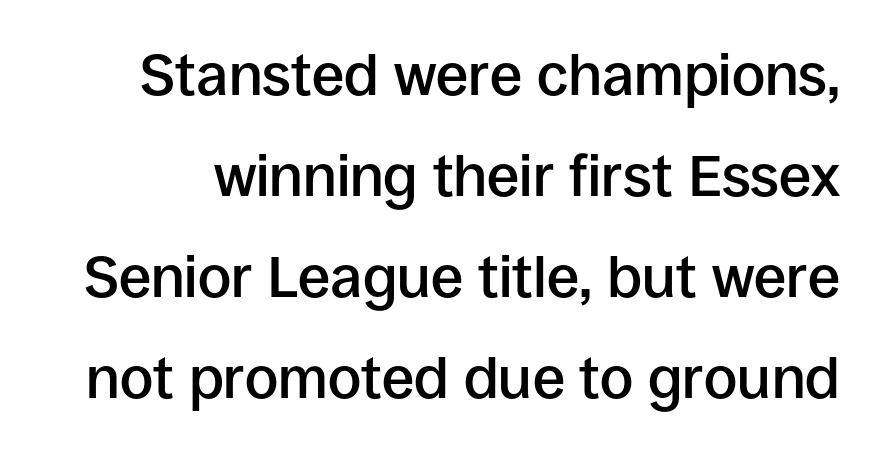
Q: Is the text bold? A: Semi-bold.
Q: Is the text italic (slanted)? A: No, it is upright.
Q: Is the typeface a serif or a sans-serif typeface? A: Sans-serif.
Q: Is the text underlined? A: No.
Q: Is the spacing between letters normal or unusually wide? A: Normal.
Q: Width (condensed, normal, or wide)? A: Normal.
Q: Stroke contrast? A: Low.
Q: x-height? A: Large.
Q: Monospaced? A: No.
